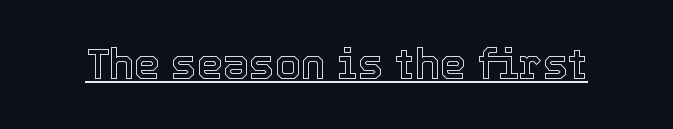
The image shows 42 px text type, upright; set normal letter spacing, underlined; a medium x-height.
